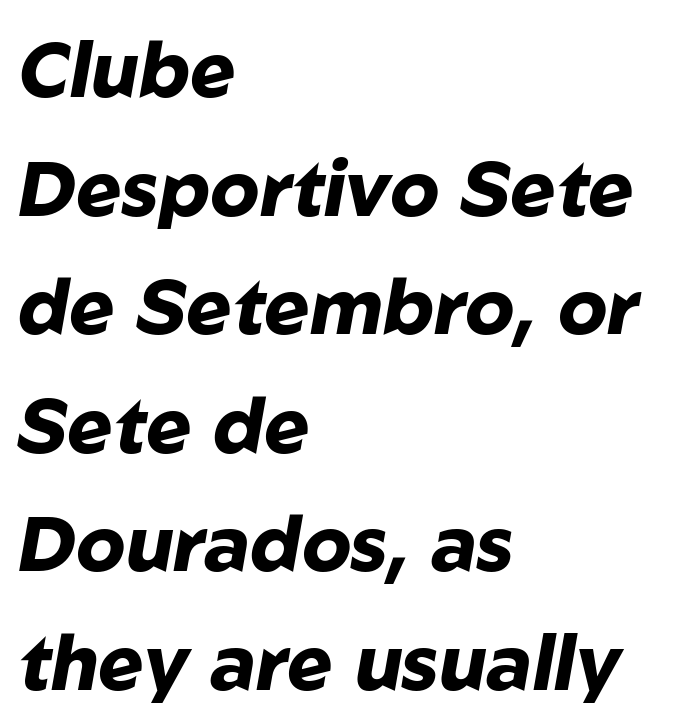
{"italic": "yes", "lean": "right", "slant_degrees": 10, "bold": "yes", "weight": "heavy", "width": "normal", "stroke_contrast": "low", "x_height": "medium", "monospaced": "no", "underline": "no", "align": "left", "line_spacing": "normal", "line_spacing_ratio": 1.54, "letter_spacing": "normal", "letter_spacing_em": 0.0, "glyph_px": 77}
